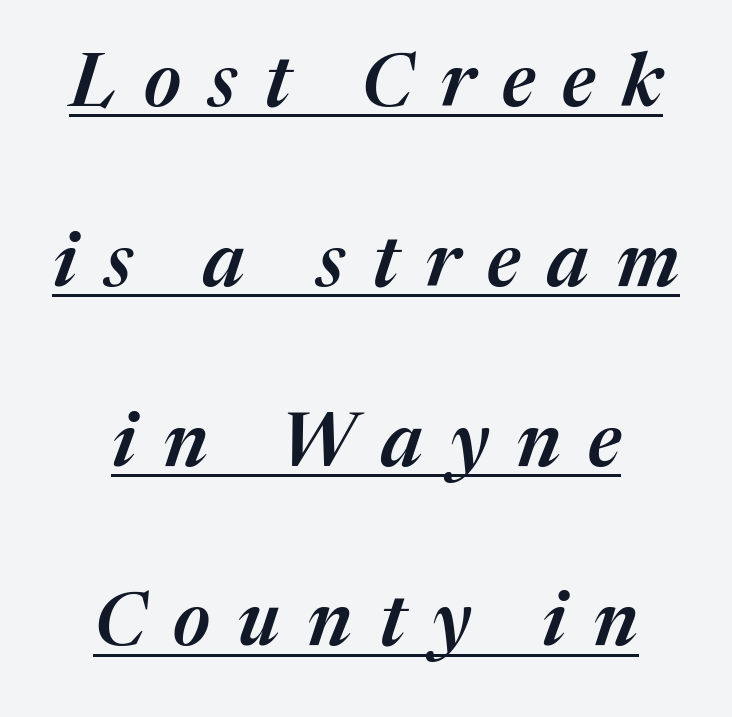
{"italic": "yes", "lean": "right", "slant_degrees": 17, "bold": "semi", "weight": "semibold", "width": "normal", "stroke_contrast": "medium", "x_height": "medium", "monospaced": "no", "underline": "yes", "line_spacing": "loose", "line_spacing_ratio": 2.43, "letter_spacing": "wide", "letter_spacing_em": 0.37, "glyph_px": 74}
